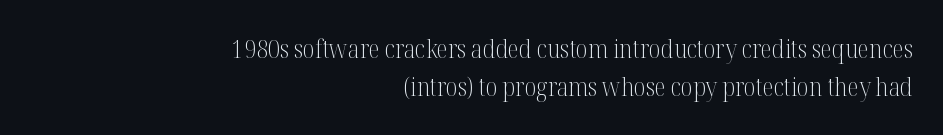
The image shows 26 px text type, upright; set right-aligned, normal line spacing (1.48x), normal letter spacing, not underlined.
